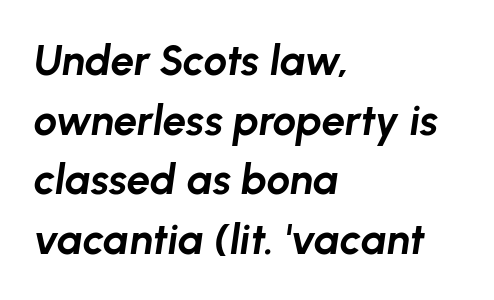
Character widths vary here, with narrow letters taking less room than wide ones. Caption: bold face, heavy strokes. The rendering uses a moderate line-height, typical for paragraphs. Any mark beneath the type? The region is blank.
